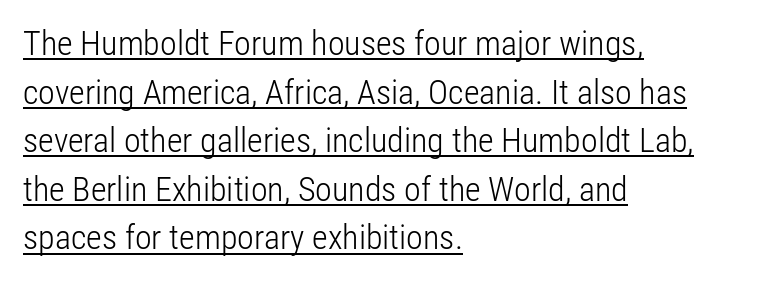
Q: Is the text bold? A: No.
Q: Is the text italic (slanted)? A: No, it is upright.
Q: Is the typeface a serif or a sans-serif typeface? A: Sans-serif.
Q: Is the text underlined? A: Yes.
Q: How is the paragraph aligned? A: Left-aligned.
Q: Is the spacing between letters normal or unusually wide? A: Normal.
Q: Is the spacing between lines tight, normal or loose? A: Normal.
Q: Width (condensed, normal, or wide)? A: Condensed.
Q: Stroke contrast? A: Low.
Q: x-height? A: Medium.
Q: Monospaced? A: No.
